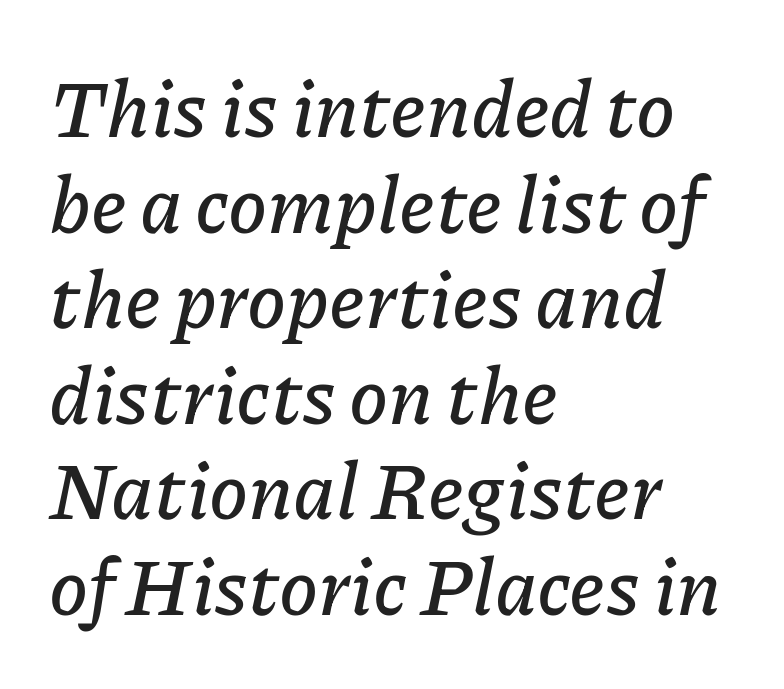
Q: Is the text italic (slanted)? A: Yes, it leans right by about 11 degrees.
Q: Is the text underlined? A: No.
Q: How is the paragraph aligned? A: Left-aligned.
Q: Is the spacing between letters normal or unusually wide? A: Normal.
Q: Width (condensed, normal, or wide)? A: Normal.
Q: Stroke contrast? A: Low.
Q: x-height? A: Medium.
Q: Monospaced? A: No.
